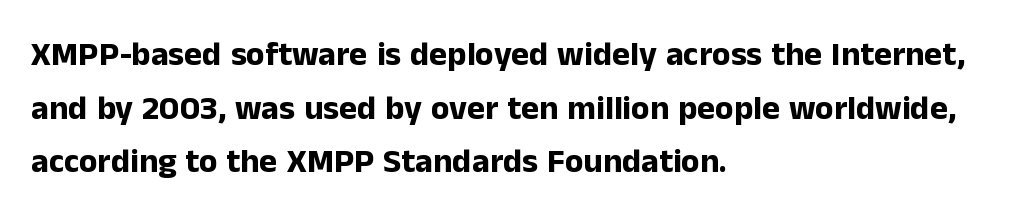
{"serif": "no", "italic": "no", "bold": "yes", "weight": "bold", "width": "normal", "stroke_contrast": "low", "x_height": "medium", "monospaced": "no", "underline": "no", "align": "left", "line_spacing": "normal", "line_spacing_ratio": 1.58, "letter_spacing": "normal", "letter_spacing_em": 0.0, "glyph_px": 34}
